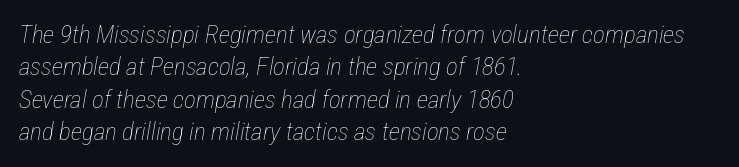
The passage is arranged the way most books set body copy — flush left. Slant detected: the letters are inclined. Decoration check: the copy has no underline. Students, observe: this is what conventionally led text looks like. Inter-character spacing is left at the font's built-in metrics. The passage shown is not bold in any degree.
